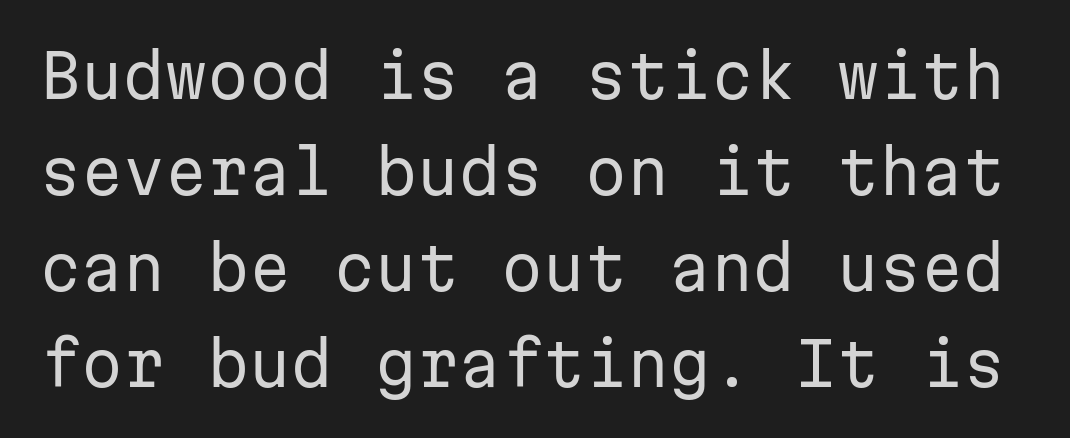
Q: Is the text bold? A: No.
Q: Is the text italic (slanted)? A: No, it is upright.
Q: Is the typeface a serif or a sans-serif typeface? A: Sans-serif.
Q: Is the text underlined? A: No.
Q: Is the spacing between letters normal or unusually wide? A: Normal.
Q: Is the spacing between lines tight, normal or loose? A: Normal.
Q: Width (condensed, normal, or wide)? A: Normal.
Q: Stroke contrast? A: Low.
Q: x-height? A: Medium.
Q: Monospaced? A: Yes.
